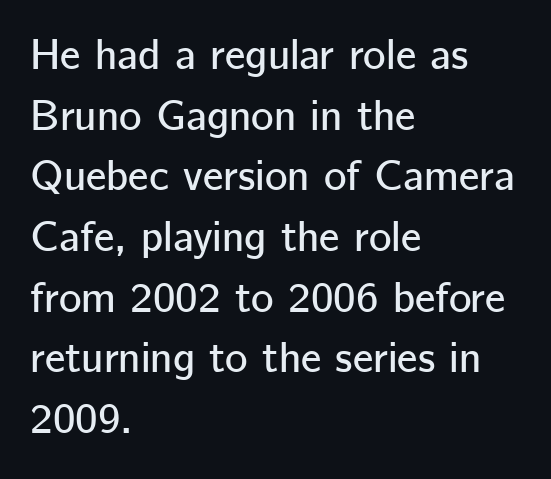
Q: Is the text italic (slanted)? A: No, it is upright.
Q: Is the typeface a serif or a sans-serif typeface? A: Sans-serif.
Q: Is the text underlined? A: No.
Q: How is the paragraph aligned? A: Left-aligned.
Q: Is the spacing between letters normal or unusually wide? A: Normal.
Q: Is the spacing between lines tight, normal or loose? A: Normal.
Q: Width (condensed, normal, or wide)? A: Normal.
Q: Stroke contrast? A: Low.
Q: x-height? A: Medium.
Q: Monospaced? A: No.
